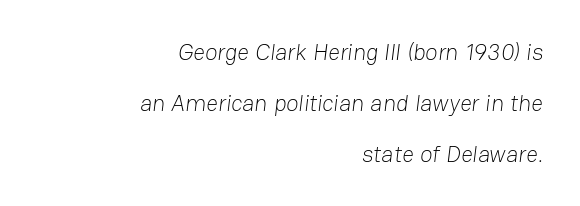
{"bold": "no", "underline": "no", "align": "right", "line_spacing": "loose", "line_spacing_ratio": 2.21, "letter_spacing": "normal", "letter_spacing_em": 0.0, "glyph_px": 23}
